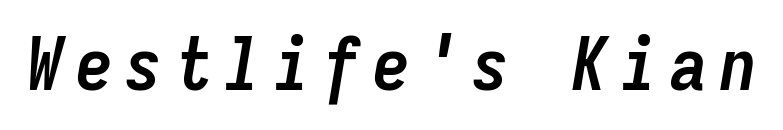
Q: Is the text bold? A: Yes.
Q: Is the text italic (slanted)? A: Yes, it leans right by about 9 degrees.
Q: Is the text underlined? A: No.
Q: Width (condensed, normal, or wide)? A: Condensed.
Q: Stroke contrast? A: Low.
Q: x-height? A: Medium.
Q: Monospaced? A: Yes.
